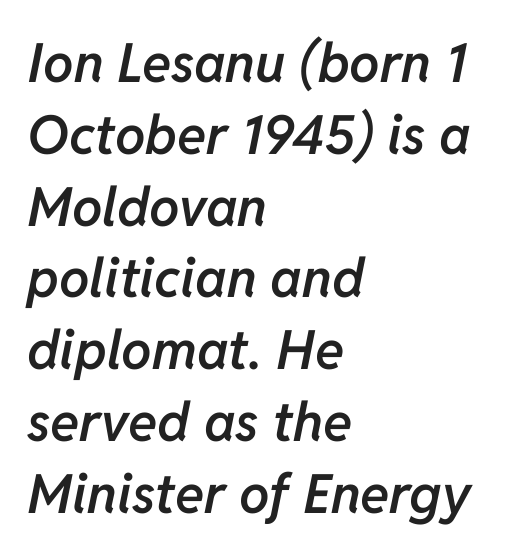
Character widths vary here, with narrow letters taking less room than wide ones. How heavy is the stroke? Medium-heavy — a semibold, shy of bold. Nothing unusual about the tracking: characters are spaced as the font intends. In terms of posture, this sample is oblique. The lines in this sample share a left origin and differ only in where they stop. Glance below the letters and you will spot only blank space.
